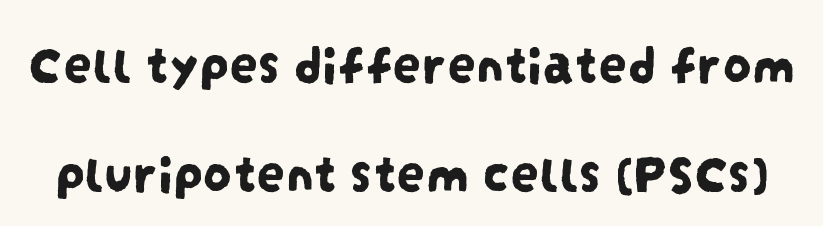
Grotesque or geometric, the face here clearly has no serifs. Tracking here is standard; glyphs follow each other at the usual distance. Each row of text sits above clean, open space. Each letter keeps its own natural width here, so spacing adapts to shape.
